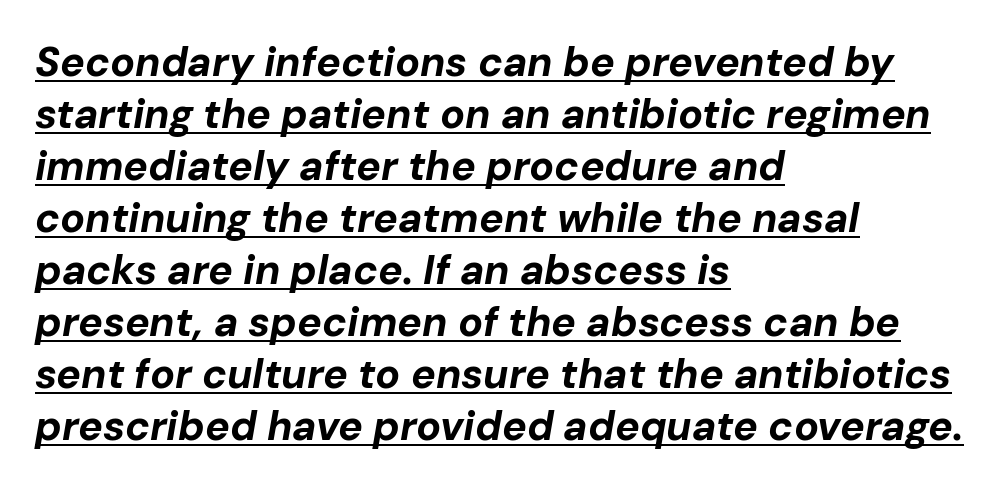
Q: Is the text bold? A: Yes.
Q: Is the text italic (slanted)? A: Yes, it leans right by about 10 degrees.
Q: Is the text underlined? A: Yes.
Q: How is the paragraph aligned? A: Left-aligned.
Q: Is the spacing between letters normal or unusually wide? A: Normal.
Q: Is the spacing between lines tight, normal or loose? A: Normal.
Q: Width (condensed, normal, or wide)? A: Normal.
Q: Stroke contrast? A: Low.
Q: x-height? A: Medium.
Q: Monospaced? A: No.
